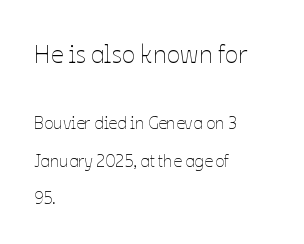
The image shows 25 px text type, upright; set left-aligned, loose line spacing (2.21x), normal letter spacing, not underlined; the first (top) block is 1.47x larger.
